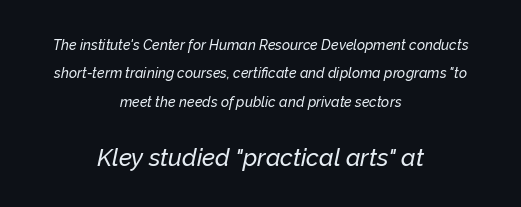
The image shows 24 px text type, italic (leaning right); set centered, loose line spacing (2.03x), normal letter spacing, not underlined; the second (bottom) block is 1.71x larger.
